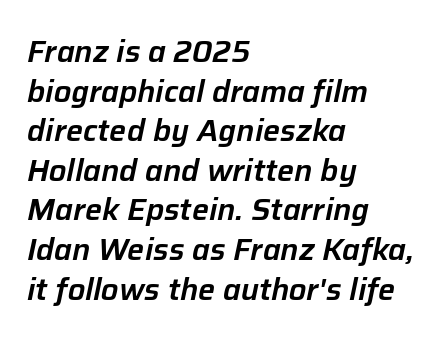
Each letter keeps its own natural width here, so spacing adapts to shape. Emphasis-style slanted type is in use. The face used here is rendered with its standard letterfit. The rows are spaced the way most documents space them. A clean baseline with only descenders dipping below it.
